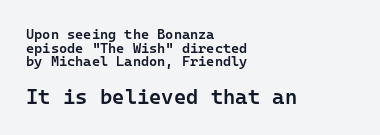
Interline gaps are noticeably narrow in this sample. Nope, not italic — everything's standing straight. Descender tails drop into unmarked territory. Its strokes are somewhat broadened, the hallmark of semibold type. How are the letters spaced? Ordinarily, with no added tracking.
